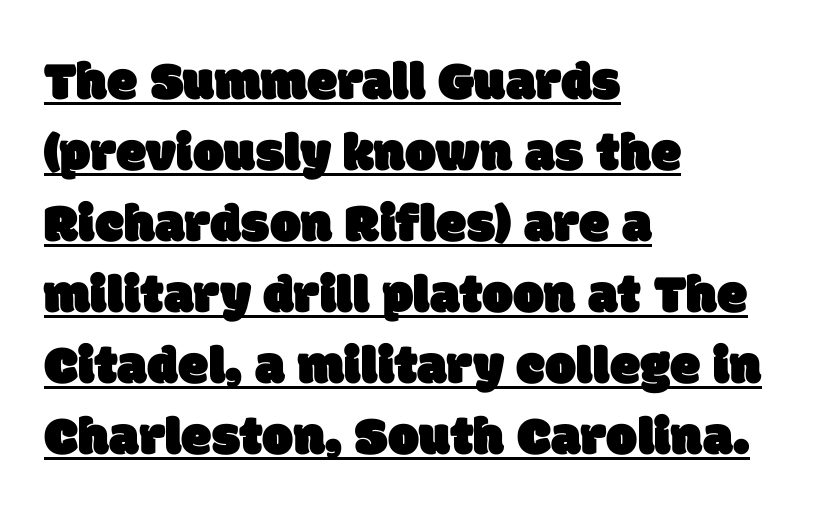
Q: Is the typeface a serif or a sans-serif typeface? A: Sans-serif.
Q: Is the text underlined? A: Yes.
Q: How is the paragraph aligned? A: Left-aligned.
Q: Is the spacing between letters normal or unusually wide? A: Normal.
Q: Is the spacing between lines tight, normal or loose? A: Normal.
Q: Width (condensed, normal, or wide)? A: Normal.
Q: Stroke contrast? A: Low.
Q: x-height? A: Large.
Q: Monospaced? A: No.
